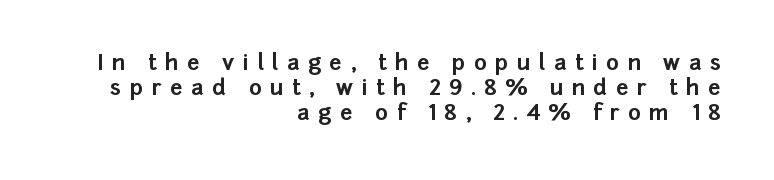
The image shows 22 px bold type, upright; set right-aligned, tight line spacing (1.14x), unusually wide letter spacing (+0.38 em), not underlined.
